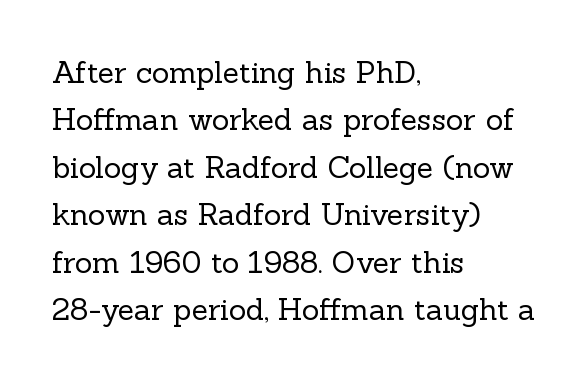
{"serif": "yes", "italic": "no", "bold": "no", "weight": "regular", "width": "normal", "x_height": "medium", "monospaced": "no", "underline": "no", "align": "left", "line_spacing": "normal", "line_spacing_ratio": 1.58, "letter_spacing": "normal", "letter_spacing_em": 0.0, "glyph_px": 30}
